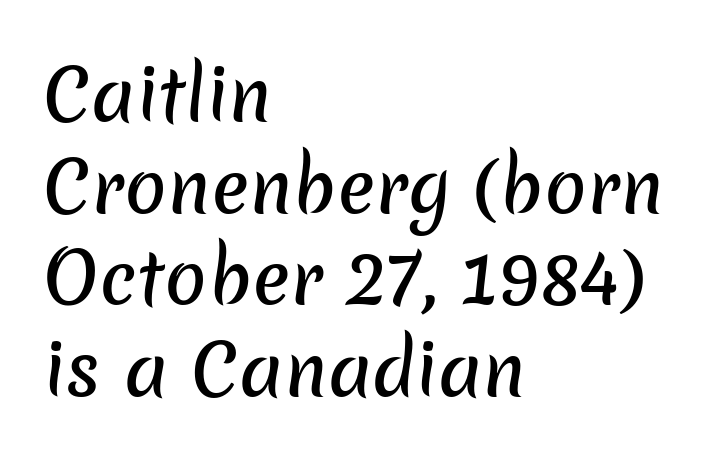
Q: Is the typeface a serif or a sans-serif typeface? A: Sans-serif.
Q: Is the text underlined? A: No.
Q: How is the paragraph aligned? A: Left-aligned.
Q: Is the spacing between letters normal or unusually wide? A: Normal.
Q: Is the spacing between lines tight, normal or loose? A: Normal.
Q: Width (condensed, normal, or wide)? A: Normal.
Q: Stroke contrast? A: Low.
Q: x-height? A: Medium.
Q: Monospaced? A: No.
